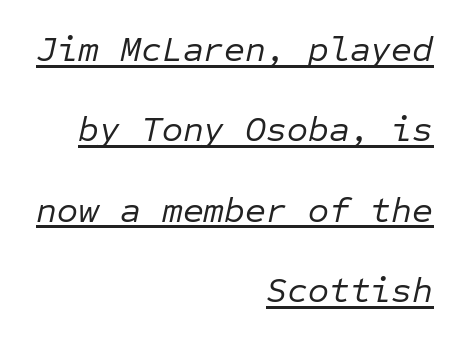
This is not heavy type; no bold has been used. Looks like terminal output: every glyph gets an equal slot. Where is the straight margin? On the right. The rendered words wear a rule along their underside. A typesetter would call this zero additional tracking.
